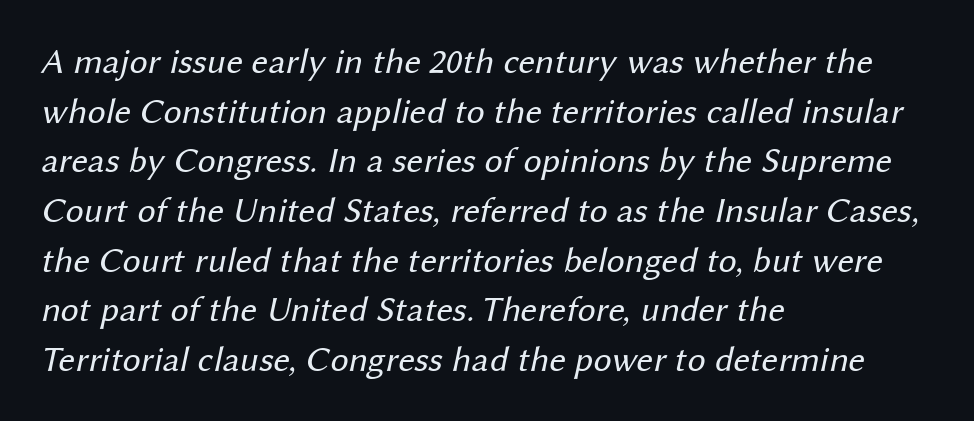
Q: Is the text bold? A: No.
Q: Is the typeface a serif or a sans-serif typeface? A: Sans-serif.
Q: Is the text underlined? A: No.
Q: How is the paragraph aligned? A: Left-aligned.
Q: Is the spacing between letters normal or unusually wide? A: Normal.
Q: Is the spacing between lines tight, normal or loose? A: Normal.
Q: Width (condensed, normal, or wide)? A: Normal.
Q: Stroke contrast? A: Medium.
Q: x-height? A: Medium.
Q: Monospaced? A: No.
